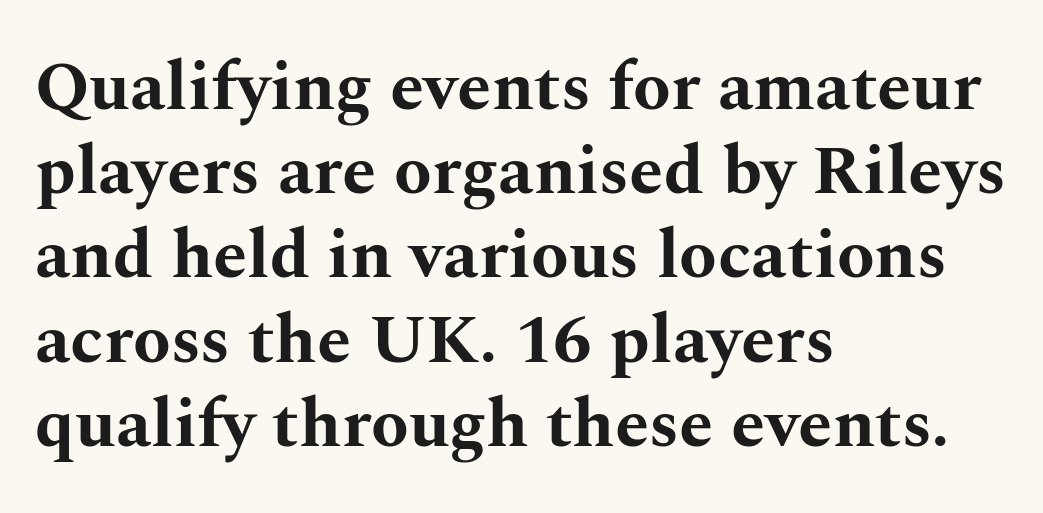
{"serif": "yes", "italic": "no", "bold": "yes", "weight": "bold", "width": "wide", "stroke_contrast": "medium", "x_height": "medium", "monospaced": "no", "underline": "no", "align": "left", "line_spacing_ratio": 1.22, "letter_spacing": "normal", "letter_spacing_em": 0.0, "glyph_px": 69}
